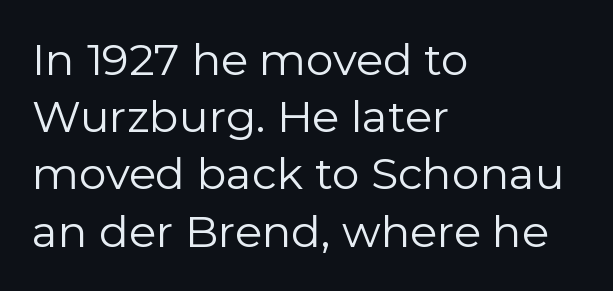
The characters are drawn with everyday or finer stroke widths. Check the space under the baseline: it is left empty. This is the regular roman posture of the typeface. Unlike a traditional serif, this face leaves its strokes unadorned. The horizontal fit of the characters is conventional and even.
